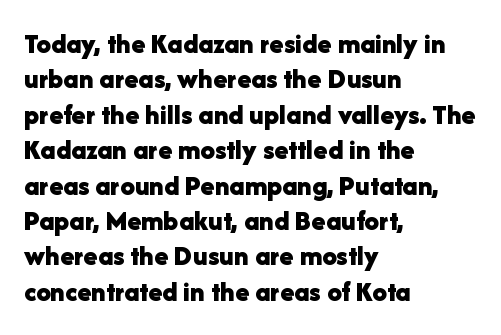
{"serif": "no", "italic": "no", "bold": "yes", "weight": "bold", "width": "normal", "stroke_contrast": "low", "x_height": "medium", "monospaced": "no", "underline": "no", "align": "left", "line_spacing_ratio": 1.22, "letter_spacing": "normal", "letter_spacing_em": 0.0, "glyph_px": 29}
